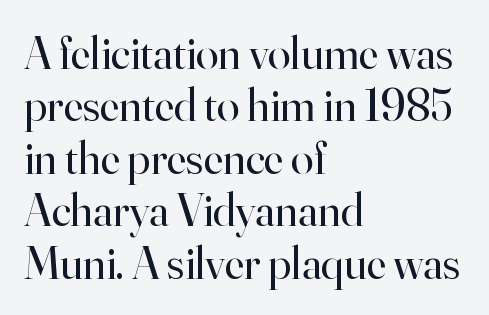
{"serif": "yes", "italic": "no", "bold": "no", "weight": "regular", "width": "normal", "stroke_contrast": "high", "x_height": "small", "monospaced": "no", "underline": "no", "align": "left", "line_spacing": "tight", "line_spacing_ratio": 1.14, "letter_spacing": "normal", "letter_spacing_em": 0.0, "glyph_px": 46}
